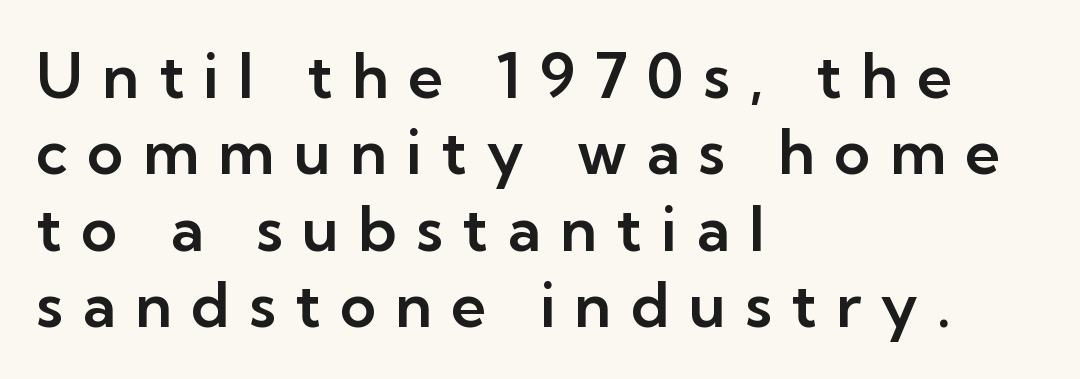
Q: Is the text italic (slanted)? A: No, it is upright.
Q: Is the typeface a serif or a sans-serif typeface? A: Sans-serif.
Q: Is the text underlined? A: No.
Q: How is the paragraph aligned? A: Left-aligned.
Q: Is the spacing between letters normal or unusually wide? A: Unusually wide.
Q: Width (condensed, normal, or wide)? A: Normal.
Q: Stroke contrast? A: Low.
Q: x-height? A: Medium.
Q: Monospaced? A: No.
